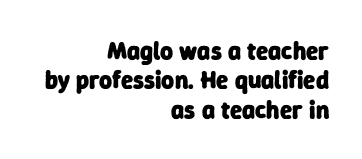
Q: Is the text bold? A: Yes.
Q: Is the text underlined? A: No.
Q: How is the paragraph aligned? A: Right-aligned.
Q: Is the spacing between letters normal or unusually wide? A: Normal.
